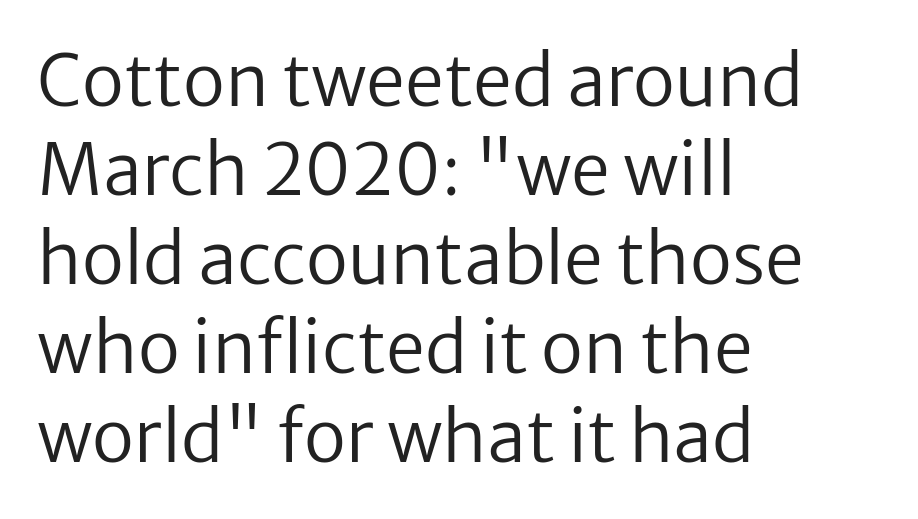
Is there much room between lines? A standard amount, neither cramped nor airy. Short and long lines alike share a common starting point at left. Nothing sits at the stroke ends, so this counts as sans-serif. Plain, unruled lines of type. In terms of letterspacing, this is plain default setting.
